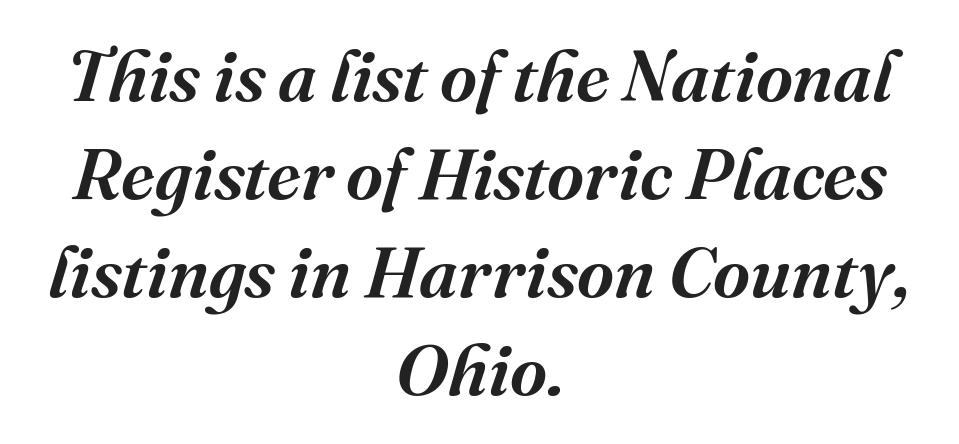
The image shows 72 px serif type, italic (leaning right); set centered, normal line spacing (1.36x), normal letter spacing, not underlined; medium stroke contrast and a medium x-height.
